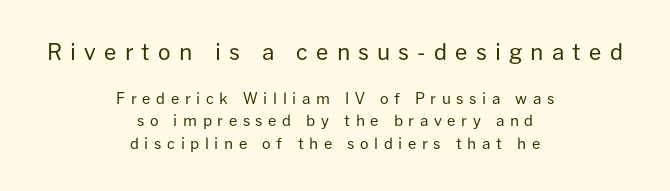
How would I describe the line gaps? Plain and ordinary. Each word looks stretched out because of the extra space between its letters. The zone under the glyphs is completely vacant. Does the lettering tilt? It doesn't — this is upright. Weight: in the light-to-regular range. Typesetter's note — upper block bumped up in size, lower block left smaller.
